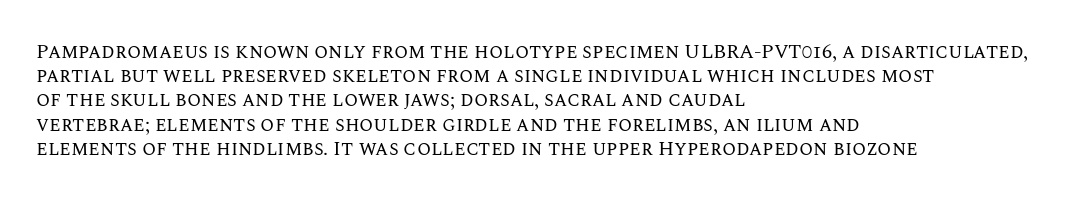
Q: Is the text bold? A: No.
Q: Is the text italic (slanted)? A: No, it is upright.
Q: Is the text underlined? A: No.
Q: How is the paragraph aligned? A: Left-aligned.
Q: Is the spacing between letters normal or unusually wide? A: Normal.
